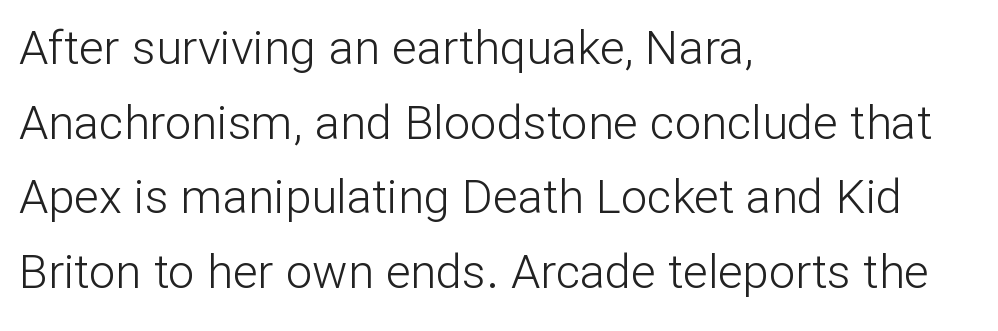
Rendered with straight, roman letterforms. Are there feet on the stems? There aren't — it's a sans. The typeface has the unassuming heft of standard copy or less. The rendering keeps characters at their native spacing. The passage shown is typed in a proportional face where columns would drift. Only glyphs here, with clear space below each row.
